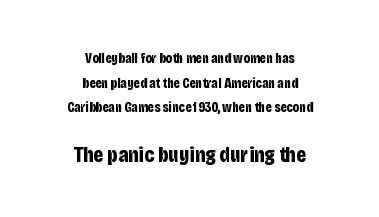
The image shows 22 px bold type, upright; set centered, line spacing 1.76x, normal letter spacing, not underlined; the second (bottom) block is 1.57x larger.
